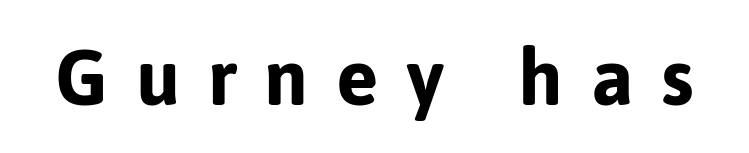
{"serif": "no", "italic": "no", "bold": "yes", "weight": "bold", "width": "normal", "stroke_contrast": "low", "x_height": "medium", "monospaced": "no", "underline": "no", "letter_spacing": "wide", "letter_spacing_em": 0.35, "glyph_px": 79}
